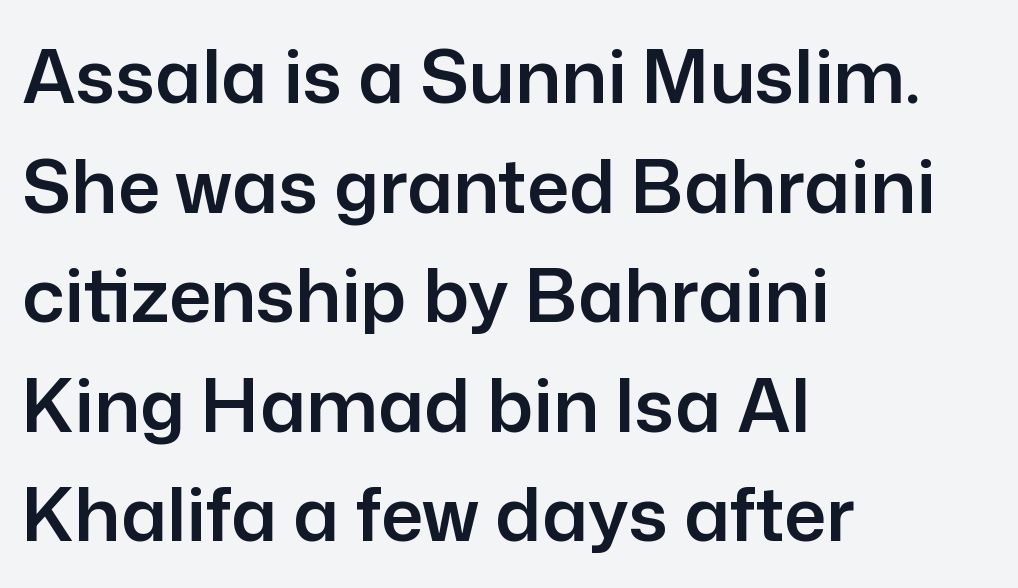
Q: Is the text italic (slanted)? A: No, it is upright.
Q: Is the typeface a serif or a sans-serif typeface? A: Sans-serif.
Q: Is the text underlined? A: No.
Q: How is the paragraph aligned? A: Left-aligned.
Q: Is the spacing between letters normal or unusually wide? A: Normal.
Q: Is the spacing between lines tight, normal or loose? A: Normal.
Q: Width (condensed, normal, or wide)? A: Normal.
Q: Stroke contrast? A: Low.
Q: x-height? A: Medium.
Q: Monospaced? A: No.
